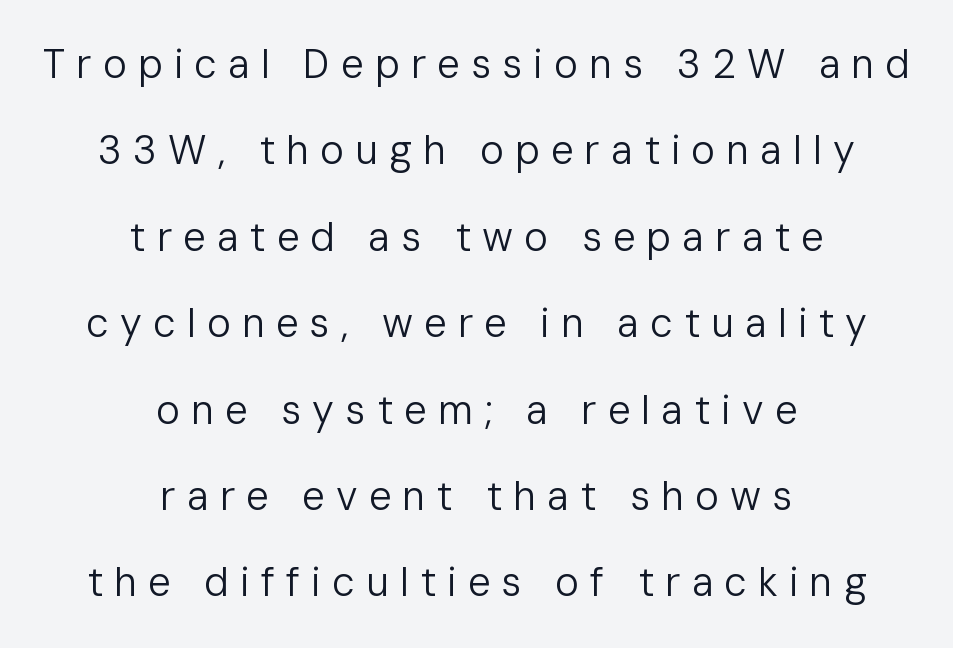
The image shows 40 px regular-weight sans-serif type, upright; set centered, loose line spacing (2.16x), unusually wide letter spacing (+0.28 em), not underlined; low stroke contrast and a medium x-height.
